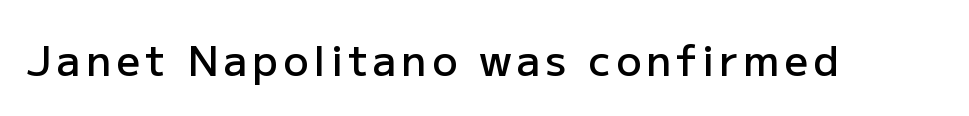
Q: Is the text bold? A: Semi-bold.
Q: Is the text italic (slanted)? A: No, it is upright.
Q: Is the typeface a serif or a sans-serif typeface? A: Sans-serif.
Q: Is the text underlined? A: No.
Q: Width (condensed, normal, or wide)? A: Normal.
Q: Stroke contrast? A: Low.
Q: x-height? A: Medium.
Q: Monospaced? A: No.
